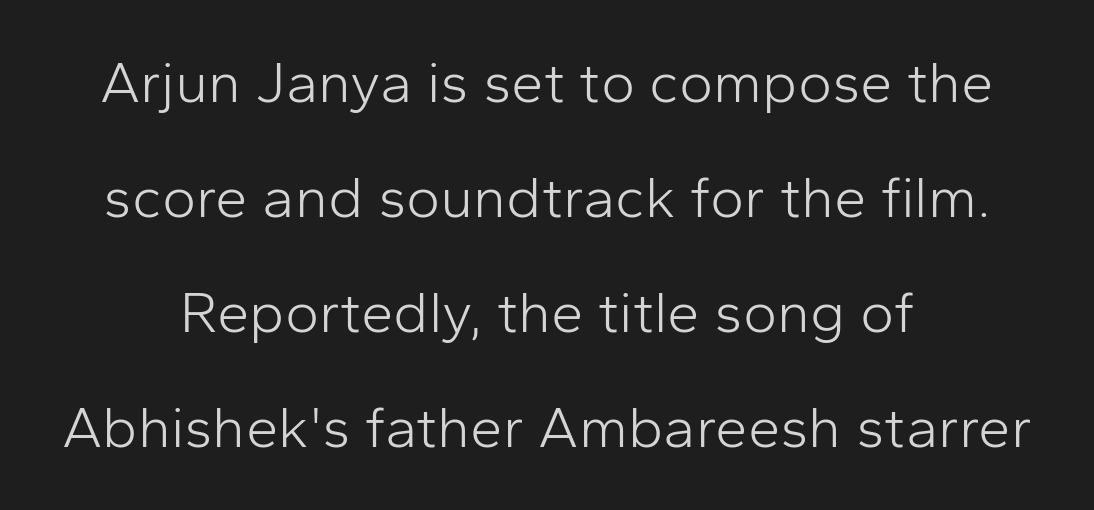
Q: Is the text bold? A: No.
Q: Is the text italic (slanted)? A: No, it is upright.
Q: Is the typeface a serif or a sans-serif typeface? A: Sans-serif.
Q: Is the text underlined? A: No.
Q: How is the paragraph aligned? A: Centered.
Q: Is the spacing between letters normal or unusually wide? A: Normal.
Q: Is the spacing between lines tight, normal or loose? A: Loose.
Q: Width (condensed, normal, or wide)? A: Normal.
Q: Stroke contrast? A: Low.
Q: x-height? A: Medium.
Q: Monospaced? A: No.
